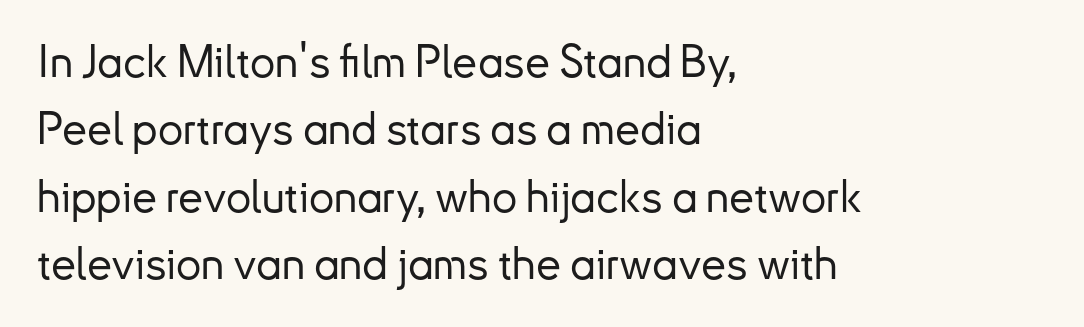
{"serif": "no", "italic": "no", "width": "normal", "stroke_contrast": "low", "x_height": "small", "monospaced": "no", "underline": "no", "align": "left", "line_spacing": "normal", "line_spacing_ratio": 1.5, "letter_spacing": "normal", "letter_spacing_em": 0.0, "glyph_px": 45}
